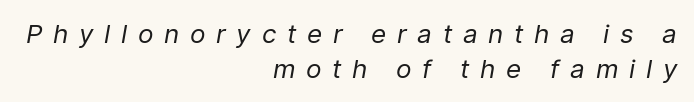
The image shows 26 px text type, italic (leaning right); set right-aligned, normal line spacing (1.33x), unusually wide letter spacing (+0.41 em), not underlined.
